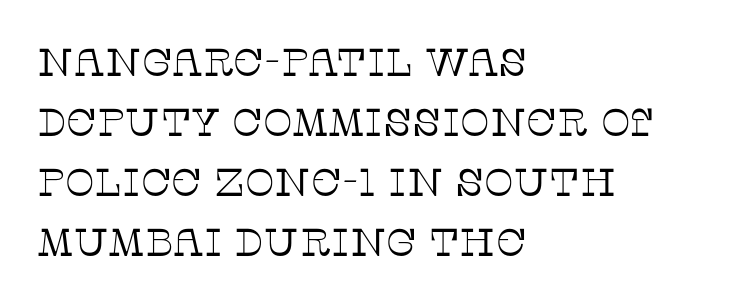
{"serif": "yes", "italic": "no", "bold": "no", "weight": "thin", "width": "normal", "stroke_contrast": "low", "x_height": "large", "monospaced": "no", "underline": "no", "align": "left", "line_spacing": "normal", "line_spacing_ratio": 1.54, "letter_spacing": "normal", "letter_spacing_em": 0.0, "glyph_px": 39}
